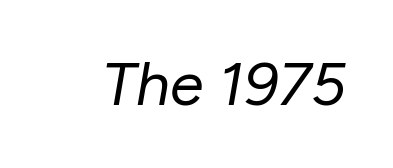
Q: Is the text bold? A: No.
Q: Is the text italic (slanted)? A: Yes, it leans right by about 10 degrees.
Q: Is the text underlined? A: No.
Q: Is the spacing between letters normal or unusually wide? A: Normal.
Q: Width (condensed, normal, or wide)? A: Normal.
Q: Stroke contrast? A: Low.
Q: x-height? A: Medium.
Q: Monospaced? A: No.
